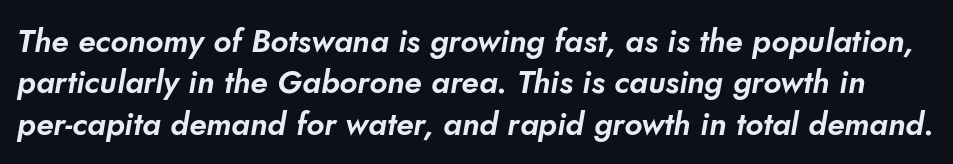
Stroke terminals: plain, sans-serif. Is this a fixed-width face? No — the glyphs have proportional, varying widths. Here the glyphs are tracked normally, forming tight word shapes. Baseline-to-baseline distance is the conventional proportion of letter height. Only glyphs here, with clear space below each row.
